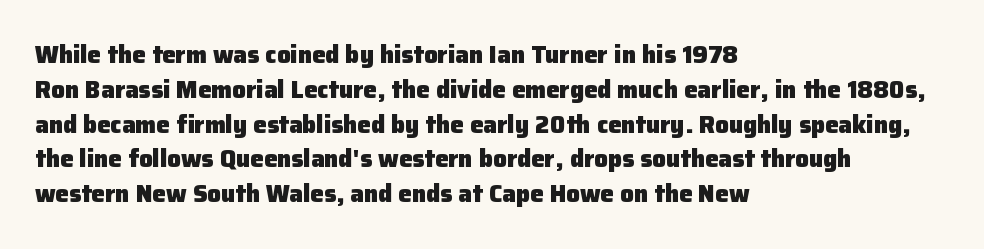
Q: Is the text bold? A: Yes.
Q: Is the text italic (slanted)? A: No, it is upright.
Q: Is the text underlined? A: No.
Q: How is the paragraph aligned? A: Left-aligned.
Q: Is the spacing between letters normal or unusually wide? A: Normal.
Q: Is the spacing between lines tight, normal or loose? A: Normal.
